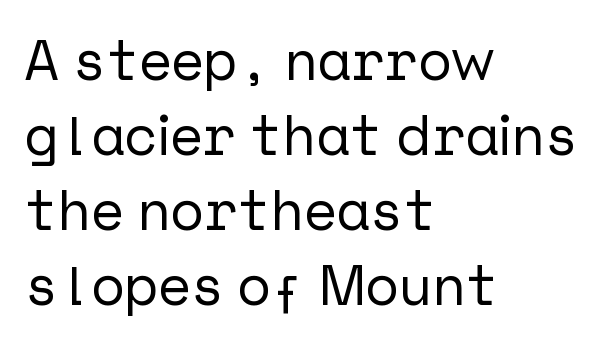
{"serif": "no", "italic": "no", "width": "normal", "stroke_contrast": "low", "x_height": "medium", "underline": "no", "align": "left", "line_spacing": "normal", "line_spacing_ratio": 1.34, "letter_spacing": "normal", "letter_spacing_em": 0.0, "glyph_px": 56}
